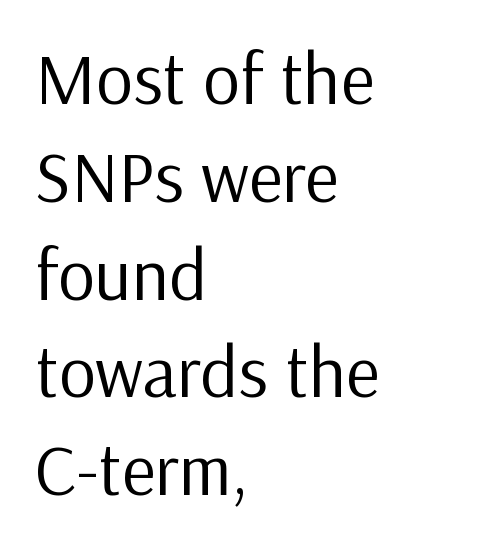
Q: Is the text bold? A: No.
Q: Is the text italic (slanted)? A: No, it is upright.
Q: Is the typeface a serif or a sans-serif typeface? A: Sans-serif.
Q: Is the text underlined? A: No.
Q: How is the paragraph aligned? A: Left-aligned.
Q: Is the spacing between letters normal or unusually wide? A: Normal.
Q: Is the spacing between lines tight, normal or loose? A: Normal.
Q: Width (condensed, normal, or wide)? A: Normal.
Q: Stroke contrast? A: Low.
Q: x-height? A: Medium.
Q: Monospaced? A: No.
